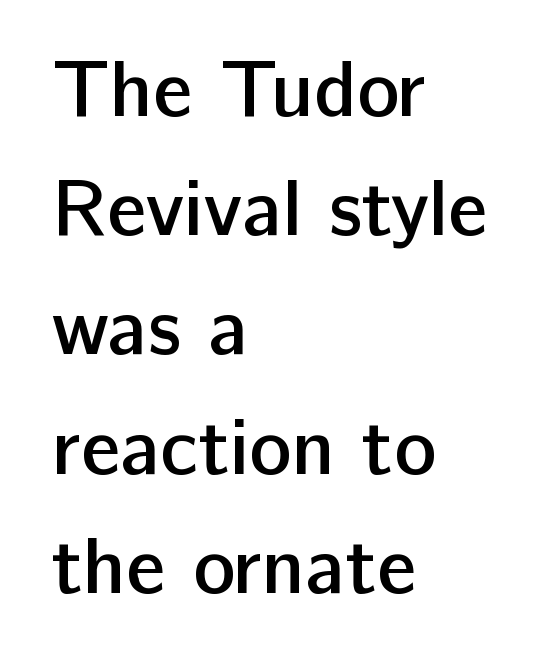
The image shows 80 px semibold sans-serif type, upright; set left-aligned, normal line spacing (1.49x), normal letter spacing, not underlined; low stroke contrast and a medium x-height.
